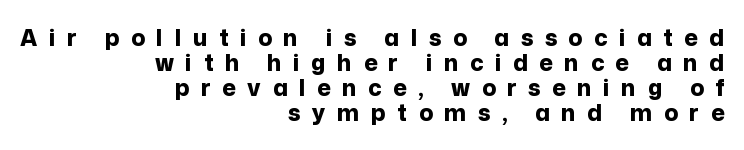
The image shows 23 px bold type, upright; set right-aligned, tight line spacing (1.09x), unusually wide letter spacing (+0.5 em), not underlined.
